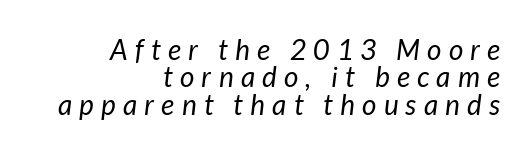
Q: Is the text bold? A: No.
Q: Is the text italic (slanted)? A: Yes, it leans right by about 7 degrees.
Q: Is the text underlined? A: No.
Q: How is the paragraph aligned? A: Right-aligned.
Q: Is the spacing between letters normal or unusually wide? A: Unusually wide.
Q: Is the spacing between lines tight, normal or loose? A: Tight.
Q: Width (condensed, normal, or wide)? A: Normal.
Q: Stroke contrast? A: Low.
Q: x-height? A: Medium.
Q: Monospaced? A: No.
